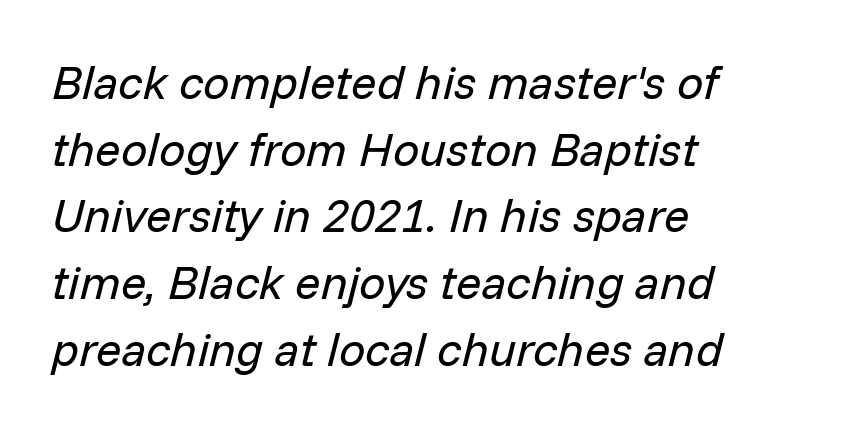
The face used here is proportionally spaced, like ordinary book or web type. The space beneath each line is pristine and unruled. It's the slanting kind of type. Evenly set lines give the paragraph a standard silhouette.
